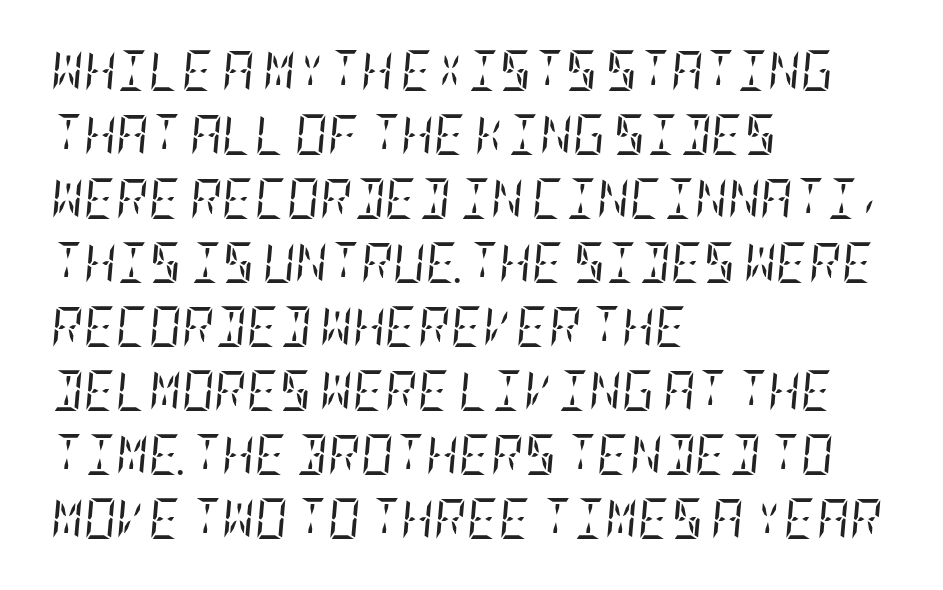
Q: Is the text bold? A: No.
Q: Is the text italic (slanted)? A: Yes, it leans right by about 5 degrees.
Q: Is the typeface a serif or a sans-serif typeface? A: Serif.
Q: Is the text underlined? A: No.
Q: How is the paragraph aligned? A: Left-aligned.
Q: Is the spacing between letters normal or unusually wide? A: Normal.
Q: Is the spacing between lines tight, normal or loose? A: Normal.
Q: Width (condensed, normal, or wide)? A: Condensed.
Q: Stroke contrast? A: Low.
Q: x-height? A: Large.
